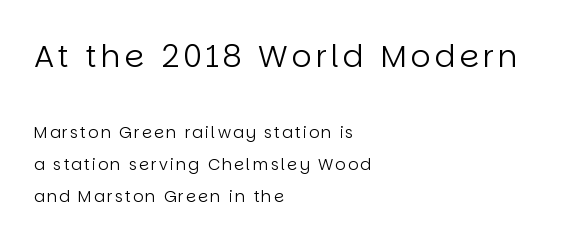
Does the leading feel generous? Absolutely, it's lavish. Letters rest on an invisible, unmarked baseline. If you squint, the top block still reads clearly — it's the larger of the two. Font category for this specimen: sans-serif. A typesetter would call this proportional, since set widths differ per character. Do the letters lean? They stand straight.
